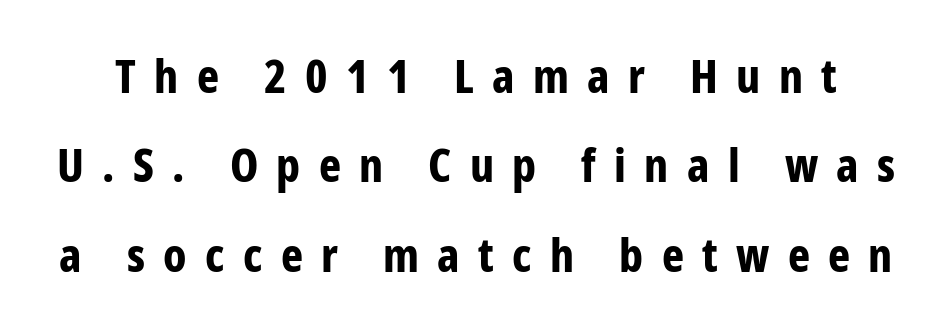
The image shows 47 px bold, condensed sans-serif type, upright; set loose line spacing (1.9x), unusually wide letter spacing (+0.39 em), not underlined; low stroke contrast and a medium x-height.
